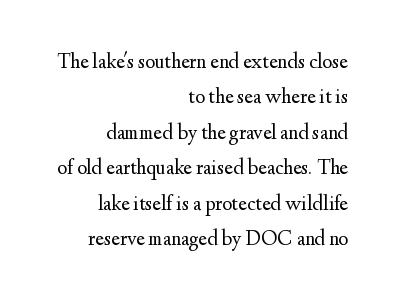
Stroke mass is kept to a normal reading level or below. The type sits square on the baseline with zero lean. You could call the tracking neutral — neither tight nor loose. Compared with a flush-left layout, this one pins lines to the opposite, right side. One glance says typical: line gaps are just what's usual.
